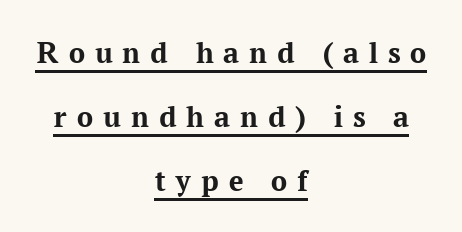
Notice how the stems are strictly vertical — no italics here. One-word summary of the alignment: center. Observe the serifs anchoring each vertical stroke in this sample. You could not count columns in this text — the font is proportionally spaced. Line spacing here is loose.
